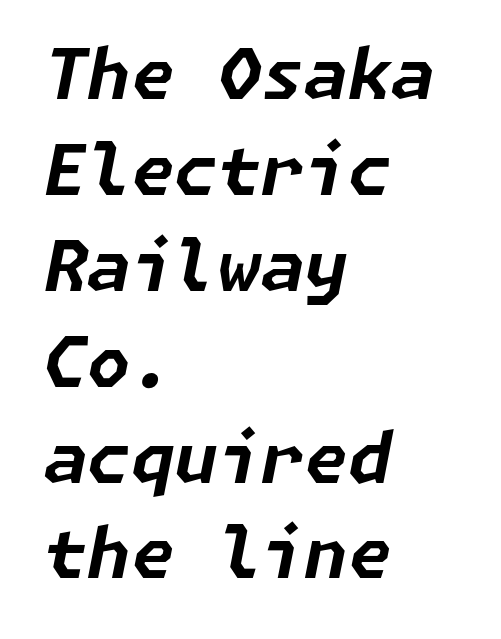
The image shows 70 px bold type, italic (leaning right); set left-aligned, normal line spacing (1.37x), normal letter spacing, not underlined; low stroke contrast and a medium x-height.
